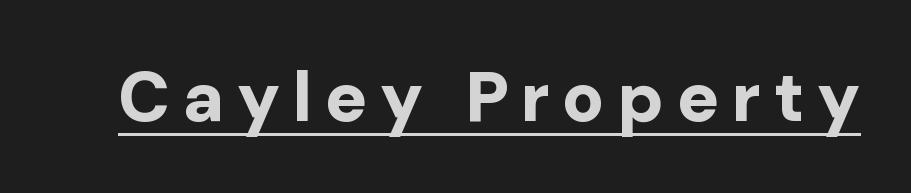
The image shows 70 px bold sans-serif type, upright; set underlined; low stroke contrast and a medium x-height.
